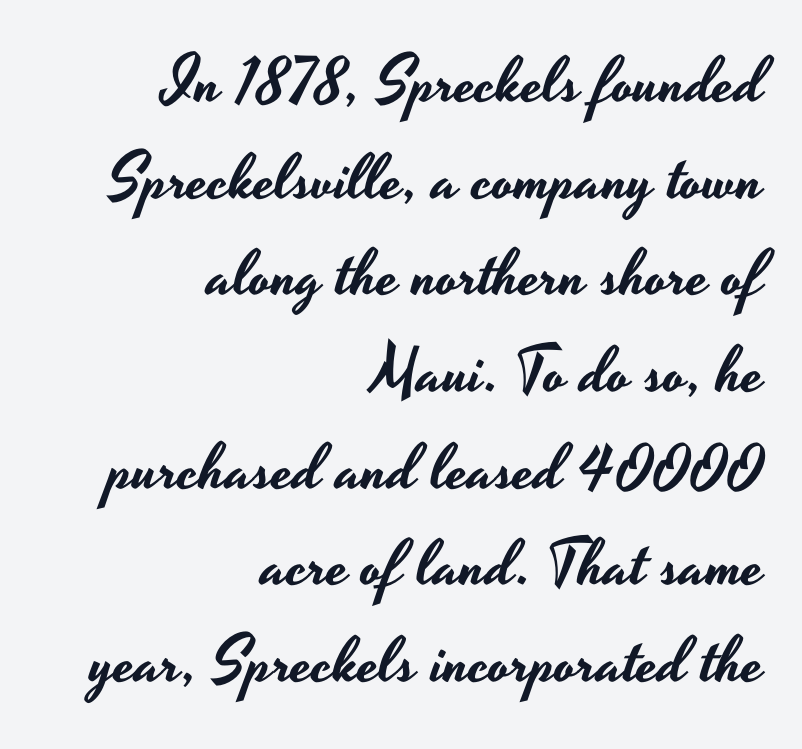
The image shows 64 px wide sans-serif type; set right-aligned, normal line spacing (1.51x), normal letter spacing, not underlined; low stroke contrast and a small x-height.
